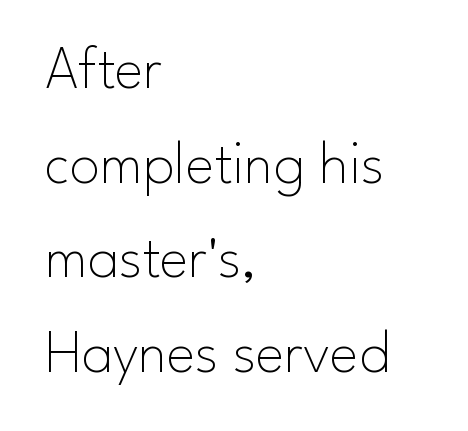
{"serif": "no", "italic": "no", "bold": "no", "weight": "thin", "width": "normal", "stroke_contrast": "low", "x_height": "small", "monospaced": "no", "underline": "no", "align": "left", "line_spacing": "normal", "line_spacing_ratio": 1.55, "letter_spacing": "normal", "letter_spacing_em": 0.0, "glyph_px": 61}
